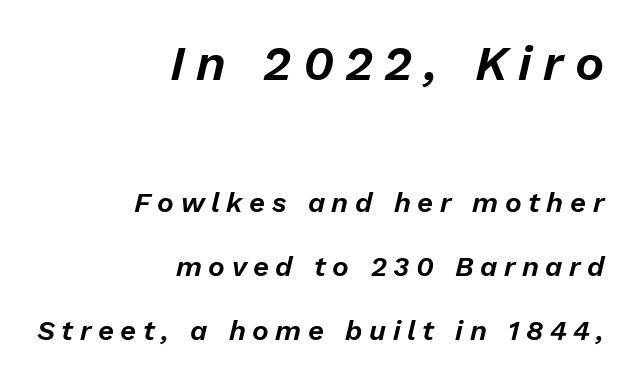
Q: Is the text italic (slanted)? A: Yes, it leans right by about 13 degrees.
Q: Is the text underlined? A: No.
Q: How is the paragraph aligned? A: Right-aligned.
Q: Is the spacing between letters normal or unusually wide? A: Unusually wide.
Q: Is the spacing between lines tight, normal or loose? A: Loose.
Q: Which block of text is set in a larger size, the first (top) or the second (bottom)? A: The first (top) one.
Q: Width (condensed, normal, or wide)? A: Normal.
Q: Stroke contrast? A: Low.
Q: x-height? A: Medium.
Q: Monospaced? A: No.
